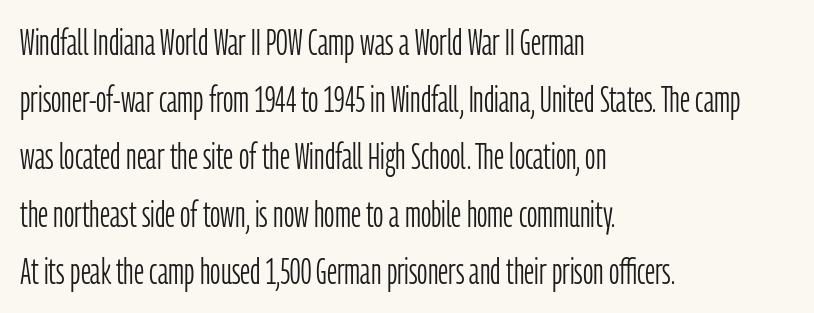
The image shows 36 px light, condensed sans-serif type, upright; set left-aligned, normal line spacing (1.59x), normal letter spacing, not underlined; low stroke contrast and a medium x-height.
